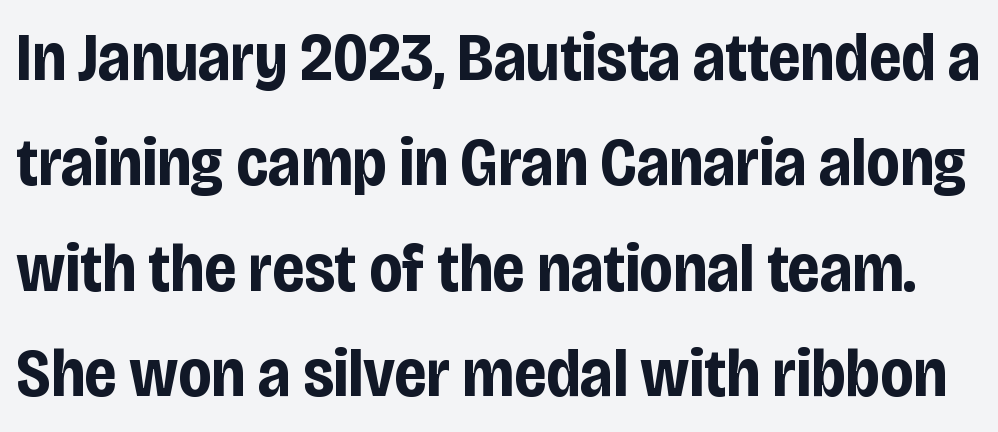
What stands out about the letter spacing? Nothing — it is the standard amount. Bold? Absolutely — the strokes are thick and heavy. The face used here is proportionally spaced, like ordinary book or web type. The string is rendered with underlining switched off.
